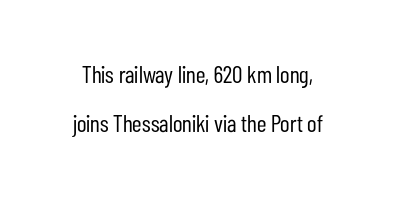
Q: Is the text bold? A: No.
Q: Is the text italic (slanted)? A: No, it is upright.
Q: Is the text underlined? A: No.
Q: Is the spacing between letters normal or unusually wide? A: Normal.
Q: Is the spacing between lines tight, normal or loose? A: Loose.
